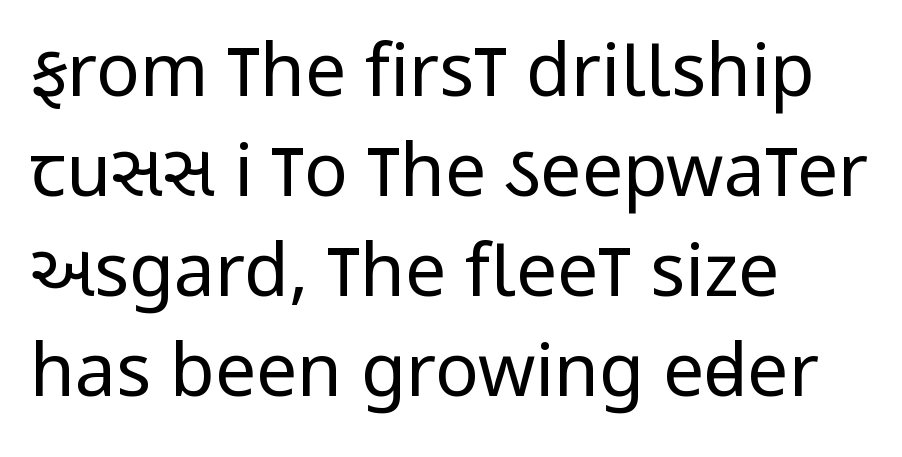
{"serif": "no", "italic": "no", "bold": "no", "weight": "regular", "width": "condensed", "stroke_contrast": "low", "x_height": "large", "monospaced": "no", "underline": "no", "align": "left", "line_spacing": "normal", "line_spacing_ratio": 1.37, "letter_spacing": "normal", "letter_spacing_em": 0.0, "glyph_px": 73}
